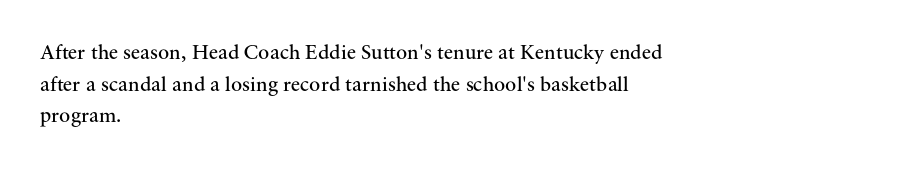
The image shows 21 px text type, upright; set left-aligned, normal line spacing (1.51x), normal letter spacing, not underlined.
